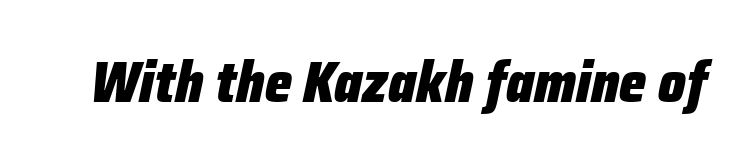
Would a proofreader flag this as italicized? Yes. The characters look thick and weighty, a clear bold. The string is rendered with underlining switched off. Proportional: the letters do not fall into vertical columns. The rendering keeps characters at their native spacing.
